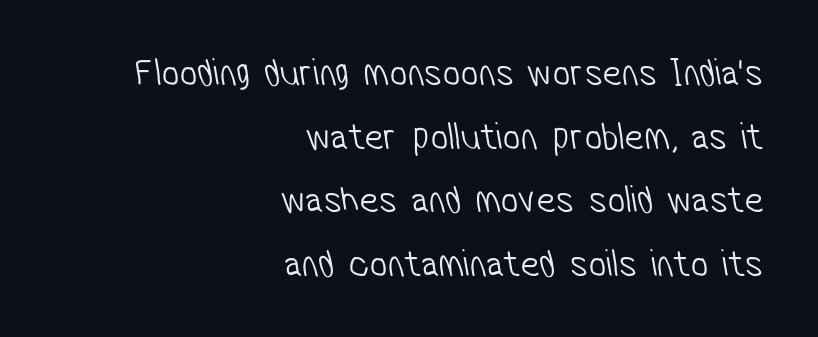
{"serif": "no", "bold": "no", "weight": "light", "width": "condensed", "stroke_contrast": "low", "x_height": "medium", "monospaced": "no", "underline": "no", "align": "right", "line_spacing": "normal", "line_spacing_ratio": 1.63, "letter_spacing": "normal", "letter_spacing_em": 0.0, "glyph_px": 39}
